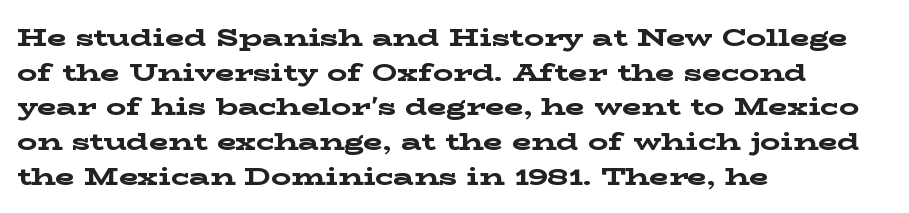
Q: Is the text bold? A: Yes.
Q: Is the text italic (slanted)? A: No, it is upright.
Q: Is the text underlined? A: No.
Q: How is the paragraph aligned? A: Left-aligned.
Q: Is the spacing between letters normal or unusually wide? A: Normal.
Q: Is the spacing between lines tight, normal or loose? A: Normal.
